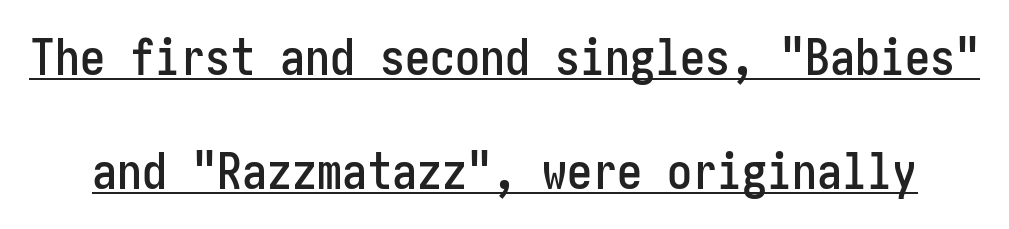
{"serif": "no", "italic": "no", "width": "condensed", "stroke_contrast": "low", "x_height": "medium", "underline": "yes", "line_spacing": "loose", "line_spacing_ratio": 2.28, "letter_spacing": "normal", "letter_spacing_em": 0.0, "glyph_px": 50}
